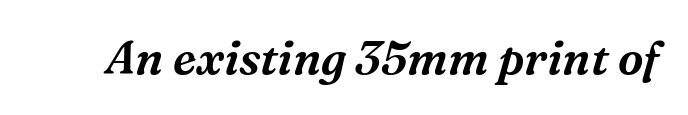
Q: Is the text italic (slanted)? A: Yes, it leans right by about 16 degrees.
Q: Is the typeface a serif or a sans-serif typeface? A: Serif.
Q: Is the text underlined? A: No.
Q: Is the spacing between letters normal or unusually wide? A: Normal.
Q: Width (condensed, normal, or wide)? A: Normal.
Q: Stroke contrast? A: Medium.
Q: x-height? A: Medium.
Q: Monospaced? A: No.
